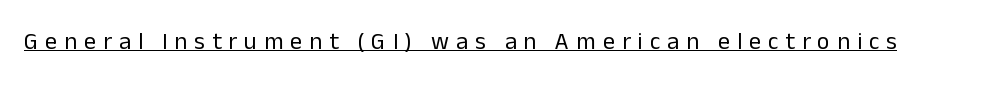
{"italic": "no", "bold": "no", "underline": "yes", "letter_spacing": "wide", "letter_spacing_em": 0.29, "glyph_px": 24}
